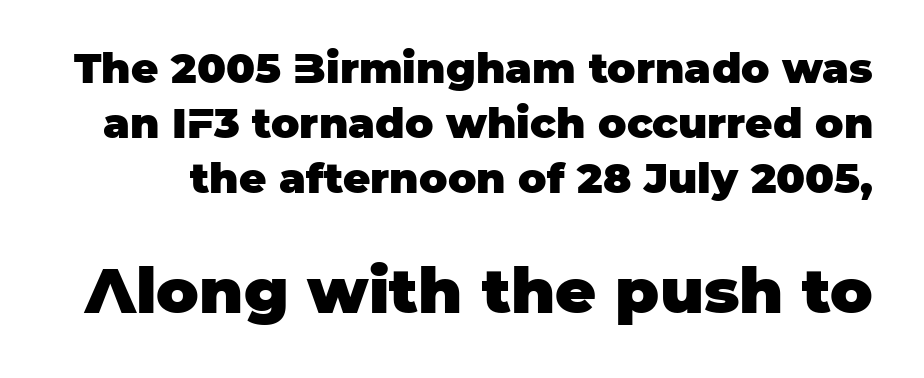
The image shows 63 px heavy sans-serif type, upright; set normal line spacing (1.31x), normal letter spacing, not underlined; the second (bottom) block is 1.5x larger; low stroke contrast and a large x-height.
